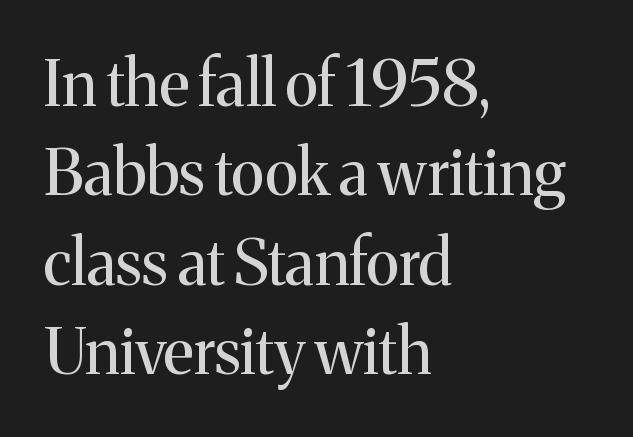
{"serif": "yes", "italic": "no", "bold": "no", "weight": "regular", "width": "normal", "stroke_contrast": "medium", "x_height": "medium", "monospaced": "no", "underline": "no", "align": "left", "line_spacing": "normal", "line_spacing_ratio": 1.42, "letter_spacing": "normal", "letter_spacing_em": 0.0, "glyph_px": 63}
